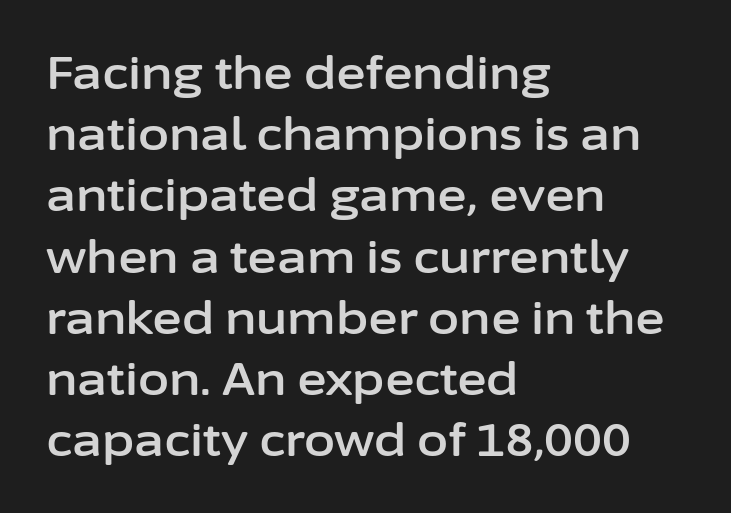
The image shows 45 px sans-serif type, upright; set left-aligned, normal line spacing (1.36x), normal letter spacing, not underlined; low stroke contrast and a medium x-height.
